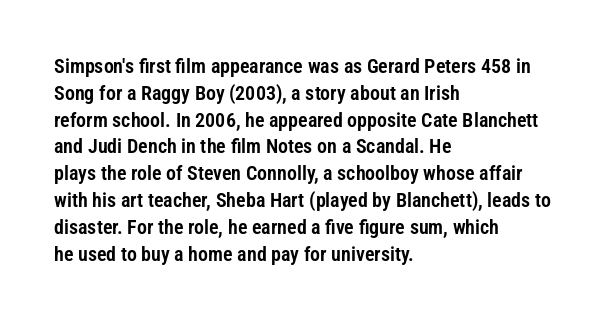
The image shows 20 px text type, upright; set left-aligned, normal line spacing (1.34x), normal letter spacing, not underlined.
